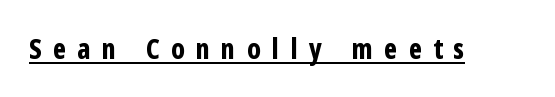
Q: Is the text bold? A: Yes.
Q: Is the text italic (slanted)? A: No, it is upright.
Q: Is the typeface a serif or a sans-serif typeface? A: Sans-serif.
Q: Is the text underlined? A: Yes.
Q: Is the spacing between letters normal or unusually wide? A: Unusually wide.
Q: Width (condensed, normal, or wide)? A: Condensed.
Q: Stroke contrast? A: Low.
Q: x-height? A: Medium.
Q: Monospaced? A: No.
